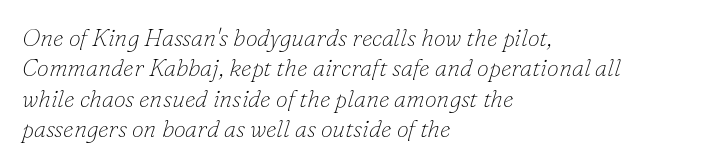
The image shows 24 px text type, italic (leaning right); set left-aligned, normal line spacing (1.27x), normal letter spacing, not underlined.
